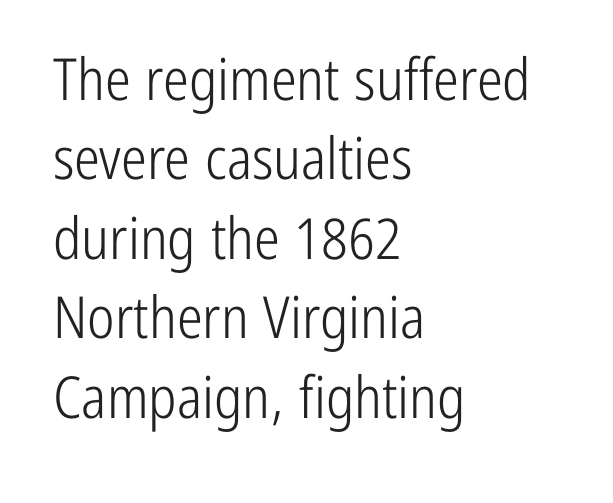
The image shows 58 px light, condensed sans-serif type, upright; set left-aligned, normal line spacing (1.37x), normal letter spacing, not underlined; low stroke contrast and a medium x-height.
